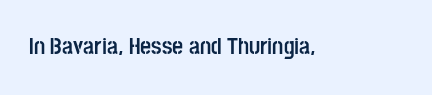
Q: Is the text bold? A: Yes.
Q: Is the text italic (slanted)? A: No, it is upright.
Q: Is the text underlined? A: No.
Q: Is the spacing between letters normal or unusually wide? A: Normal.
